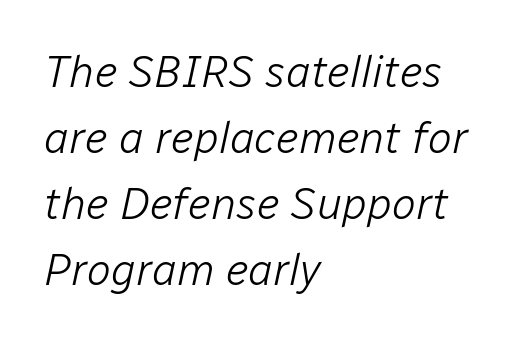
Q: Is the text bold? A: No.
Q: Is the text italic (slanted)? A: Yes, it leans right by about 12 degrees.
Q: Is the text underlined? A: No.
Q: How is the paragraph aligned? A: Left-aligned.
Q: Is the spacing between letters normal or unusually wide? A: Normal.
Q: Is the spacing between lines tight, normal or loose? A: Normal.
Q: Width (condensed, normal, or wide)? A: Normal.
Q: Stroke contrast? A: Low.
Q: x-height? A: Medium.
Q: Monospaced? A: No.
